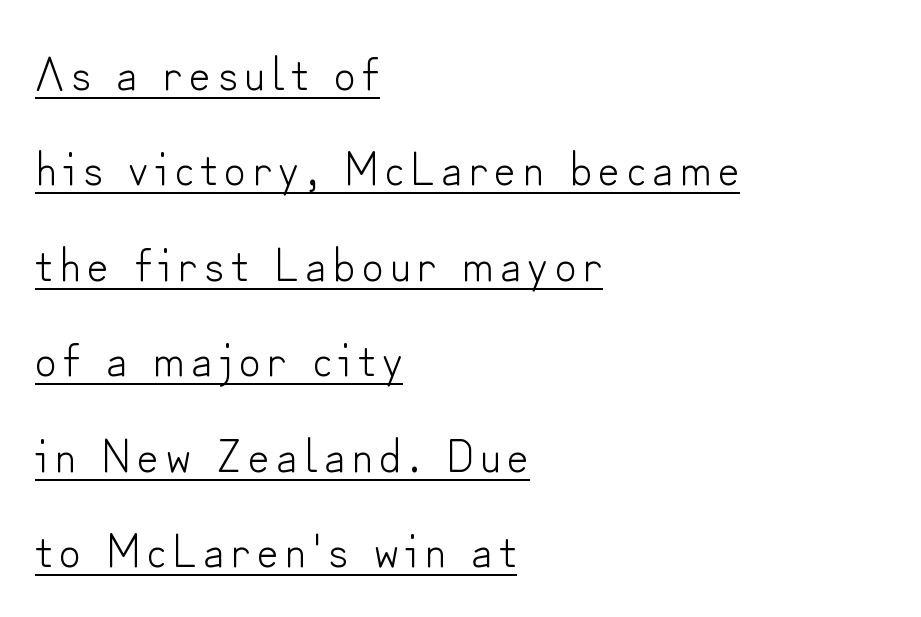
Character widths vary here, with narrow letters taking less room than wide ones. The typesetter chose a ragged-right arrangement here. The designer dialed line spacing up above the default. The lettering is marked with a stroke running underneath it.
